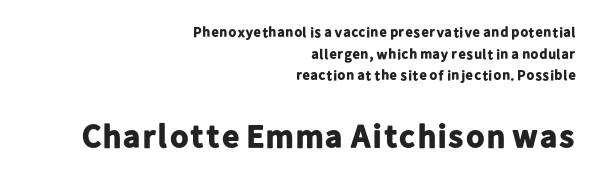
A typesetter would call this proportional, since set widths differ per character. Classification — sans serif. Visually the block forms a straight wall on the right and a jagged coastline on the left. One glance says typical: line gaps are just what's usual. The face used here is rendered with its standard letterfit.
